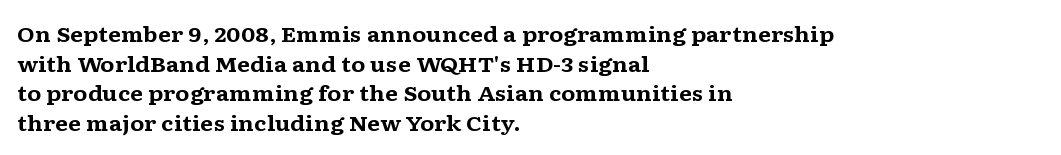
The vertical gap from one line to the next is medium. Beneath every word, the page is bare. Nothing unusual about the tracking: characters are spaced as the font intends. Its strokes are broad and dark, the hallmark of bold type. This sample uses an upright cut, with every glyph sitting square on the baseline. If you drew a ruler down the left edge, every line would touch it.
